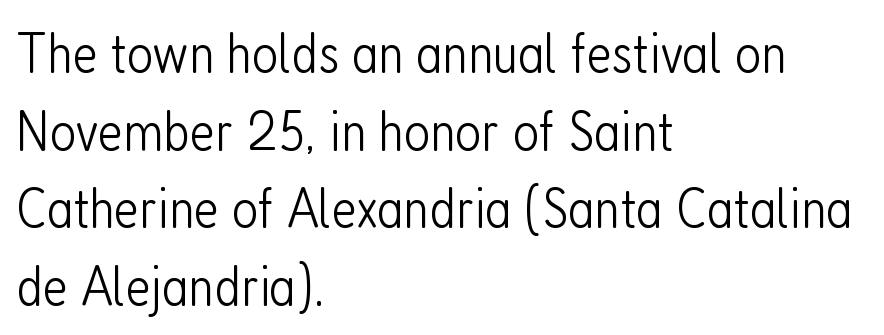
The letterforms sit at book weight or below. Style check: upright. Quick note: underline off. Each letter keeps its own natural width here, so spacing adapts to shape. These lines sit exactly where default settings would place them.
